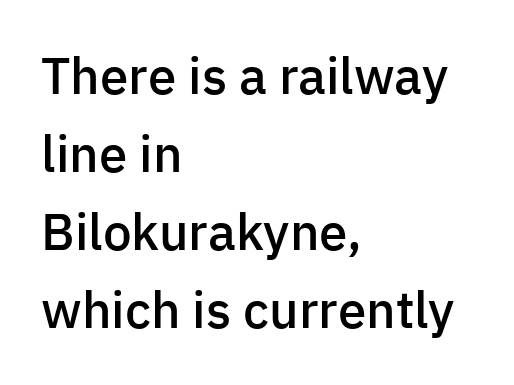
Q: Is the text bold? A: Semi-bold.
Q: Is the text italic (slanted)? A: No, it is upright.
Q: Is the typeface a serif or a sans-serif typeface? A: Sans-serif.
Q: Is the text underlined? A: No.
Q: How is the paragraph aligned? A: Left-aligned.
Q: Is the spacing between letters normal or unusually wide? A: Normal.
Q: Is the spacing between lines tight, normal or loose? A: Normal.
Q: Width (condensed, normal, or wide)? A: Normal.
Q: Stroke contrast? A: Low.
Q: x-height? A: Medium.
Q: Monospaced? A: No.
